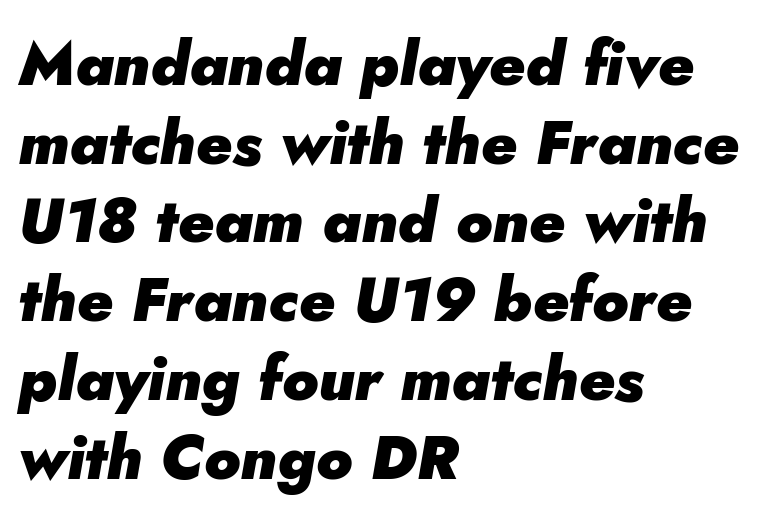
The image shows 62 px heavy type, italic (leaning right); set left-aligned, normal line spacing (1.27x), normal letter spacing, not underlined; low stroke contrast and a small x-height.
